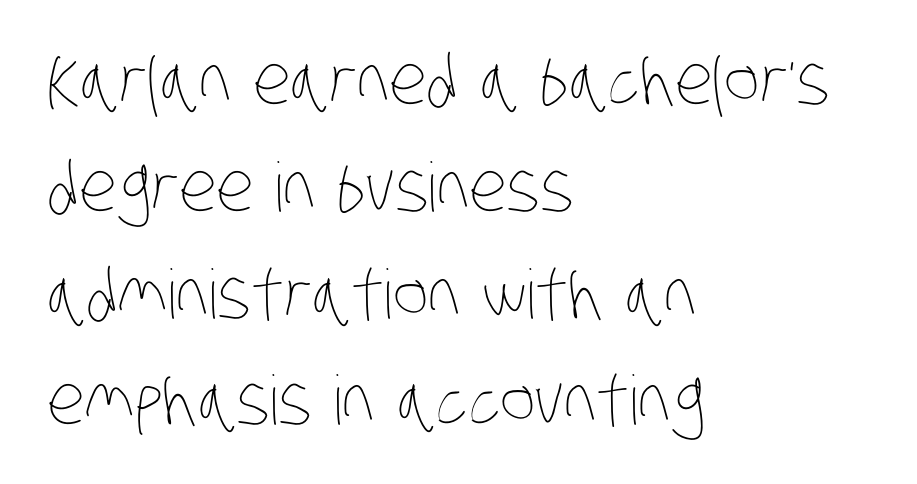
Q: Is the text bold? A: No.
Q: Is the text underlined? A: No.
Q: How is the paragraph aligned? A: Left-aligned.
Q: Is the spacing between letters normal or unusually wide? A: Normal.
Q: Is the spacing between lines tight, normal or loose? A: Normal.
Q: Width (condensed, normal, or wide)? A: Condensed.
Q: Stroke contrast? A: Low.
Q: x-height? A: Large.
Q: Monospaced? A: No.
